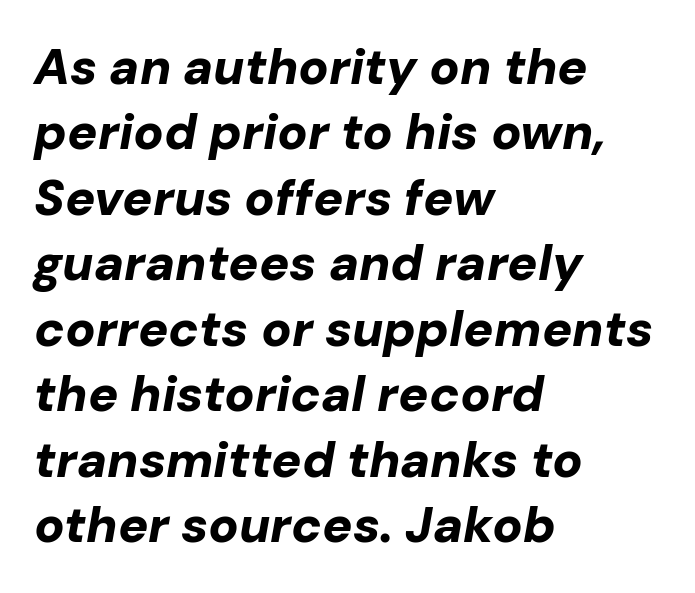
{"italic": "yes", "lean": "right", "slant_degrees": 10, "bold": "yes", "weight": "bold", "width": "normal", "stroke_contrast": "low", "x_height": "medium", "monospaced": "no", "underline": "no", "align": "left", "line_spacing": "normal", "line_spacing_ratio": 1.31, "letter_spacing": "normal", "letter_spacing_em": 0.0, "glyph_px": 50}
